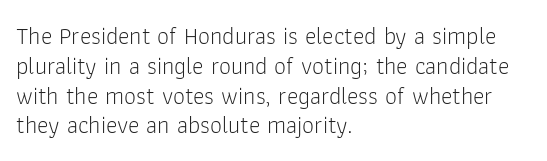
The image shows 24 px text type, upright; set left-aligned, line spacing 1.24x, normal letter spacing, not underlined.
